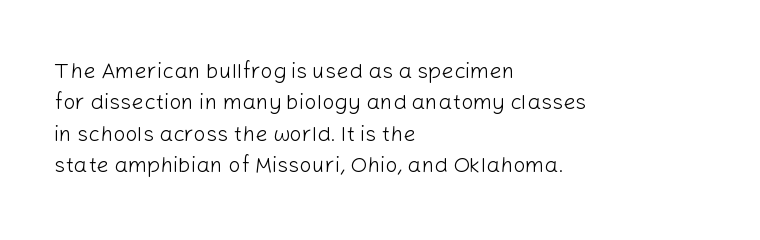
The line-height multiplier appears to be the usual default. The ragged edge is on the right, which tells us the setting is flush left. A typesetter would mark this as roman, not italic. This sample uses plain, unmodified letter spacing. No letter is thick-stroked: the sample isn't bold.
